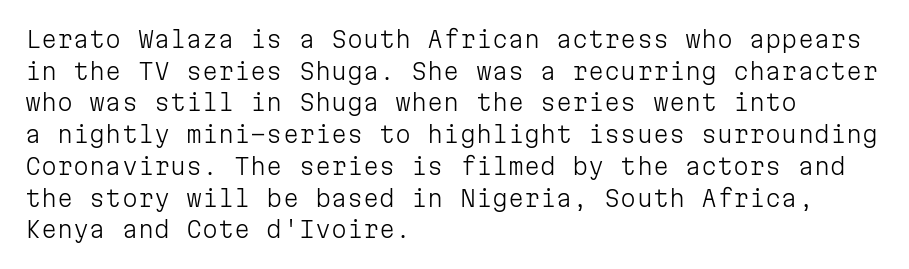
{"italic": "no", "bold": "no", "underline": "no", "align": "left", "line_spacing": "normal", "line_spacing_ratio": 1.38, "letter_spacing": "normal", "letter_spacing_em": 0.0, "glyph_px": 23}
